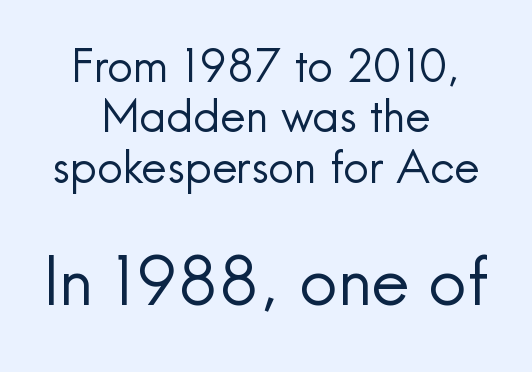
{"serif": "no", "italic": "no", "bold": "no", "weight": "regular", "width": "normal", "x_height": "small", "monospaced": "no", "underline": "no", "align": "center", "line_spacing": "tight", "line_spacing_ratio": 1.12, "letter_spacing": "normal", "letter_spacing_em": 0.0, "larger_block": "second", "size_ratio": 1.49, "glyph_px": 67}
